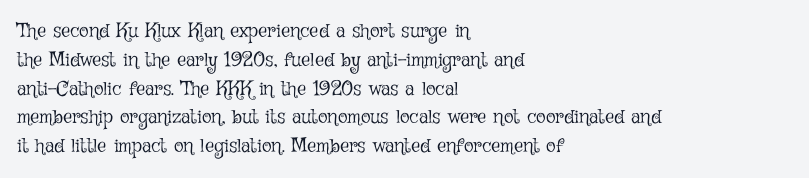
{"italic": "no", "bold": "no", "underline": "no", "align": "left", "line_spacing": "normal", "line_spacing_ratio": 1.44, "letter_spacing": "normal", "letter_spacing_em": 0.0, "glyph_px": 20}
